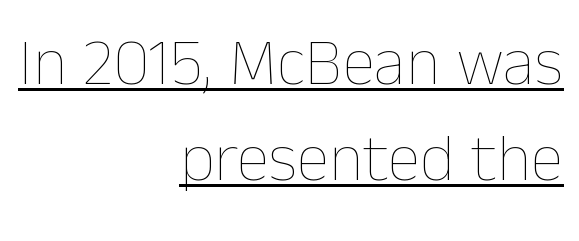
{"italic": "no", "bold": "no", "weight": "thin", "width": "normal", "stroke_contrast": "low", "x_height": "medium", "monospaced": "no", "underline": "yes", "align": "right", "line_spacing": "normal", "line_spacing_ratio": 1.44, "letter_spacing": "normal", "letter_spacing_em": 0.0, "glyph_px": 67}
